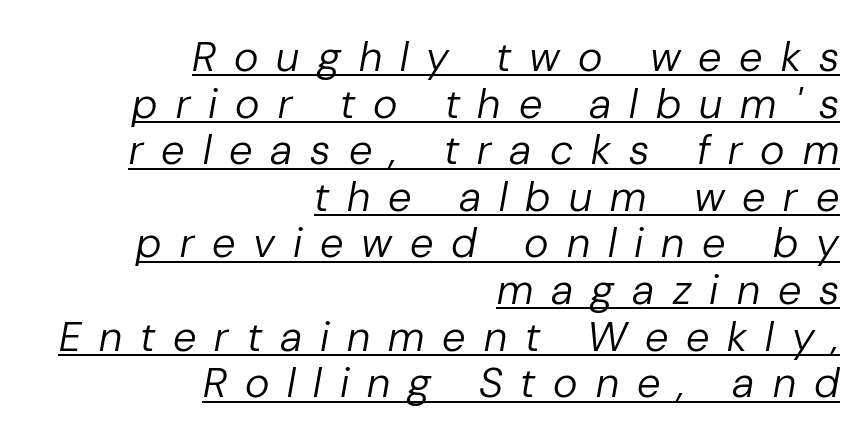
Q: Is the text bold? A: No.
Q: Is the text italic (slanted)? A: Yes, it leans right by about 10 degrees.
Q: Is the text underlined? A: Yes.
Q: How is the paragraph aligned? A: Right-aligned.
Q: Is the spacing between letters normal or unusually wide? A: Unusually wide.
Q: Is the spacing between lines tight, normal or loose? A: Tight.
Q: Width (condensed, normal, or wide)? A: Normal.
Q: Stroke contrast? A: Low.
Q: x-height? A: Medium.
Q: Monospaced? A: No.
